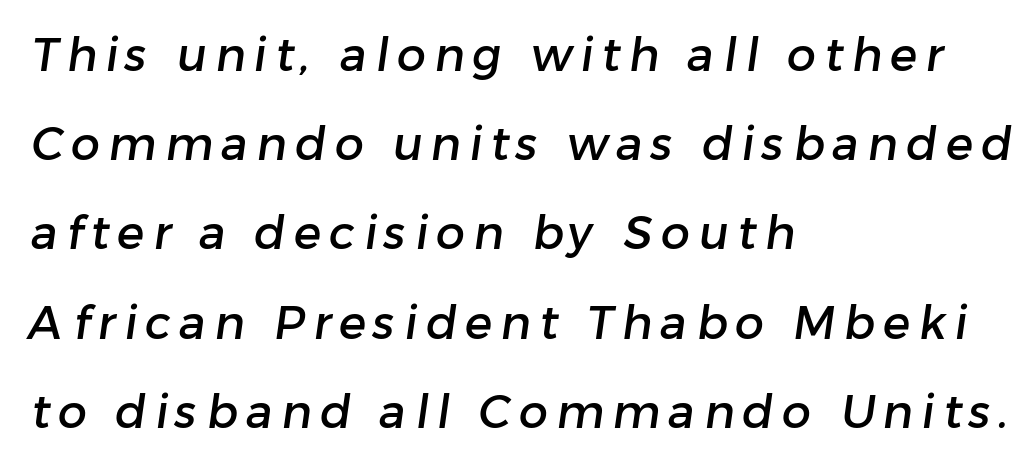
What kind of face is this? One without serifs — a sans. Horizontal bands of white between lines are thick stripes. This rendering features lettering with no underline. If you drew a ruler down the left edge, every line would touch it.
